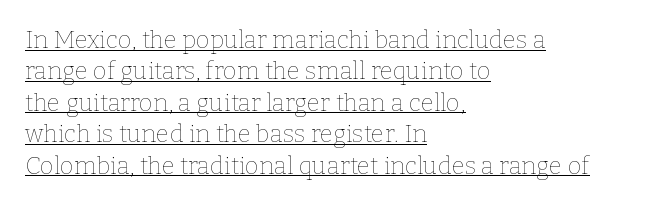
The image shows 24 px text type, upright; set left-aligned, normal line spacing (1.31x), normal letter spacing, underlined.
